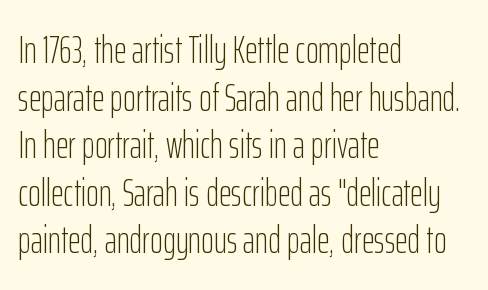
The axis of the letterforms is exactly vertical. Each letter keeps its own natural width here, so spacing adapts to shape. All the whitespace from short lines collects on the right. The words here are not underlined. Students, note that the glyphs here touch the page at normal intervals.
